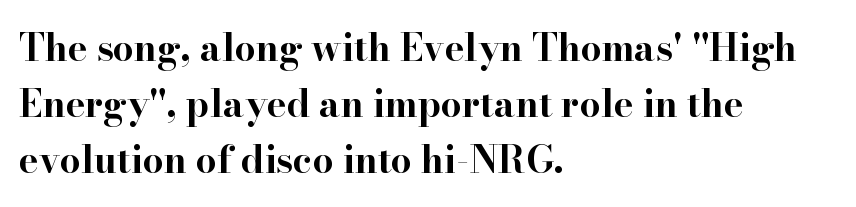
Q: Is the text bold? A: Yes.
Q: Is the text italic (slanted)? A: No, it is upright.
Q: Is the typeface a serif or a sans-serif typeface? A: Serif.
Q: Is the text underlined? A: No.
Q: How is the paragraph aligned? A: Left-aligned.
Q: Is the spacing between letters normal or unusually wide? A: Normal.
Q: Is the spacing between lines tight, normal or loose? A: Normal.
Q: Width (condensed, normal, or wide)? A: Wide.
Q: Stroke contrast? A: High.
Q: x-height? A: Small.
Q: Monospaced? A: No.
